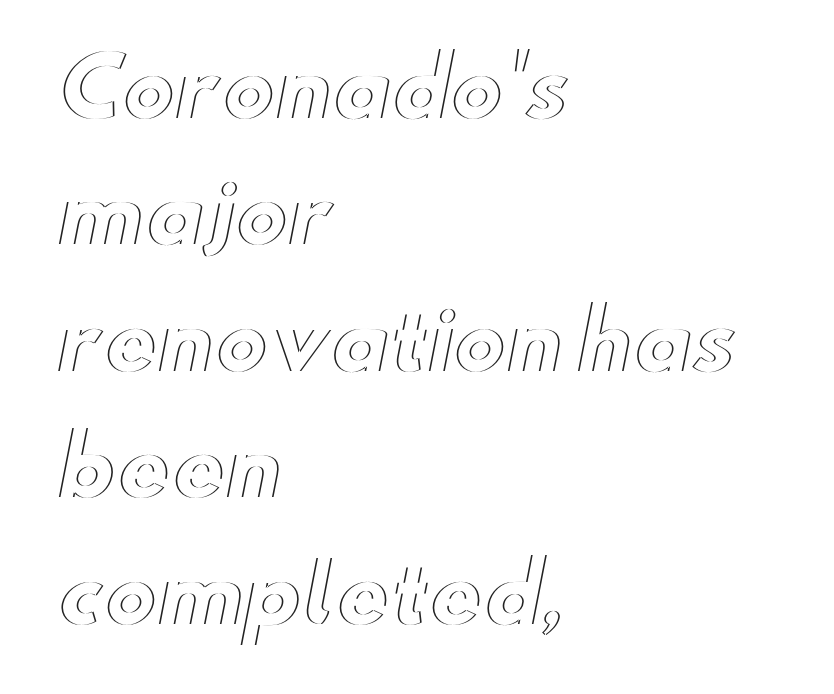
Observe the ordinary spacing: letters are neighbours, not strangers. The passage shown stacks its lines at a standard gap. Varying glyph widths throughout — classic text-font behaviour. This sample is left-justified, so line endings fall wherever the words run out. Bare-footed words on every line.
